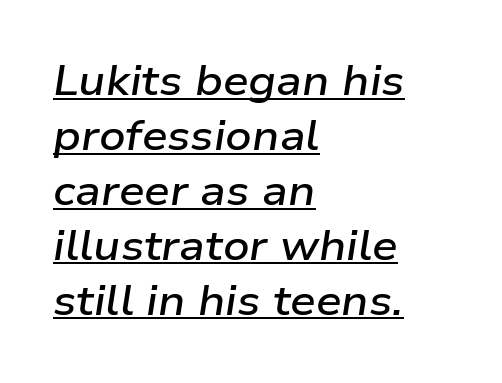
The image shows 41 px semibold, wide type, italic (leaning right); set left-aligned, normal line spacing (1.34x), normal letter spacing, underlined; low stroke contrast and a medium x-height.
